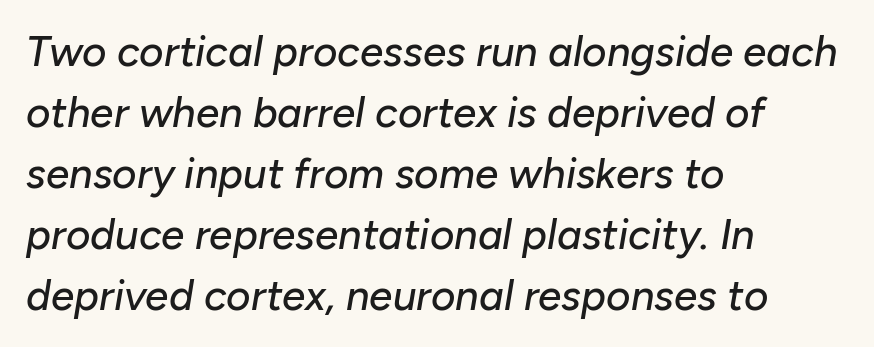
Q: Is the text italic (slanted)? A: Yes, it leans right by about 10 degrees.
Q: Is the text underlined? A: No.
Q: How is the paragraph aligned? A: Left-aligned.
Q: Is the spacing between letters normal or unusually wide? A: Normal.
Q: Is the spacing between lines tight, normal or loose? A: Normal.
Q: Width (condensed, normal, or wide)? A: Normal.
Q: Stroke contrast? A: Low.
Q: x-height? A: Medium.
Q: Monospaced? A: No.
